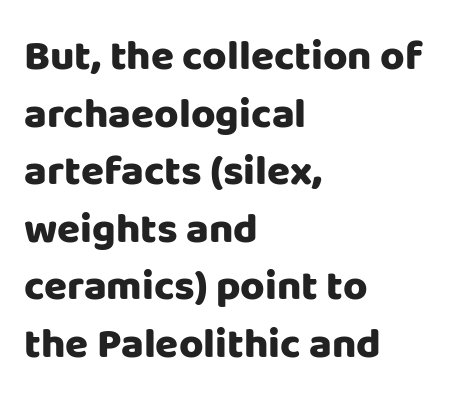
The image shows 42 px heavy sans-serif type, upright; set left-aligned, normal line spacing (1.37x), normal letter spacing, not underlined; low stroke contrast and a large x-height.
